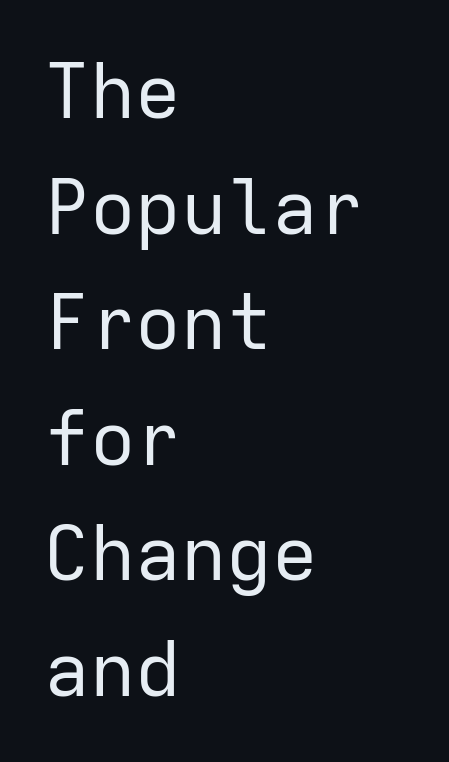
Baseline-to-baseline distance is the conventional proportion of letter height. A typesetter would call this monospace, since all characters share one set width. Underline: absent. The horizontal fit of the characters is conventional and even. The paragraph shown leans on its left margin. Posture: straight, roman, zero tilt.
